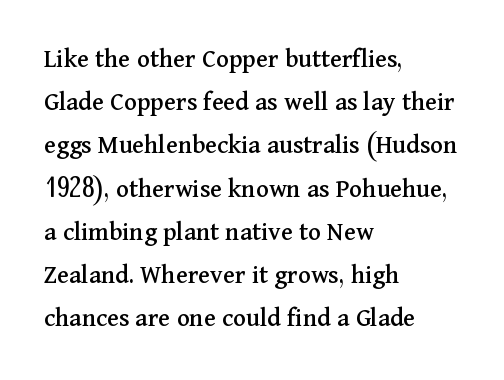
{"italic": "no", "underline": "no", "align": "left", "line_spacing": "normal", "line_spacing_ratio": 1.6, "letter_spacing": "normal", "letter_spacing_em": 0.0, "glyph_px": 27}
